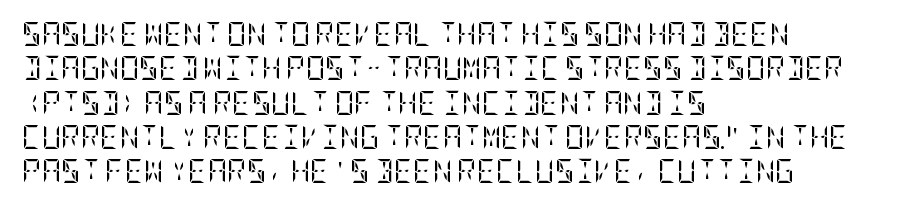
Vertical stems look standard width or narrower in stroke. Default kerning and tracking; the words read as compact shapes. These lines are set flush left with a ragged right edge. The baseline area is clear.
